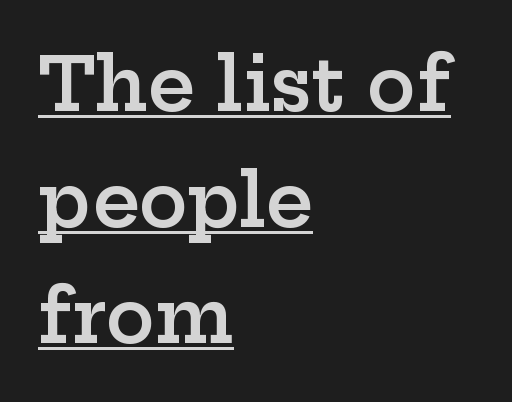
Weight check: semibold — heavier than regular, not quite bold. The passage shown is typed in a proportional face where columns would drift. Glance below the letters and you will spot a drawn line. Is this a sans? No — the strokes have serifs. Is there any slant? The stems are plumb.
